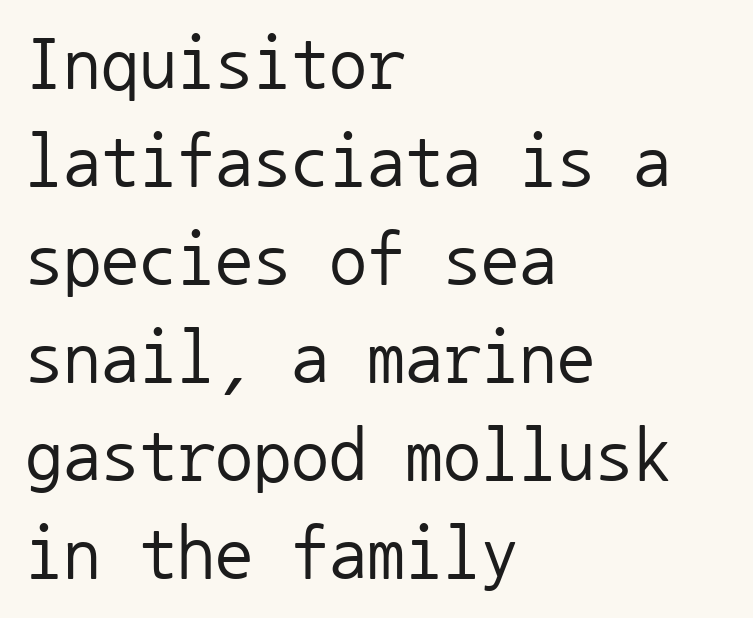
The face used here is rendered with its standard letterfit. The paragraph shown leans on its left margin. No italicization has been applied; the sample stays upright. The passage shown stacks its lines at a standard gap. The characters display no serif detailing; their extremities are plain.
